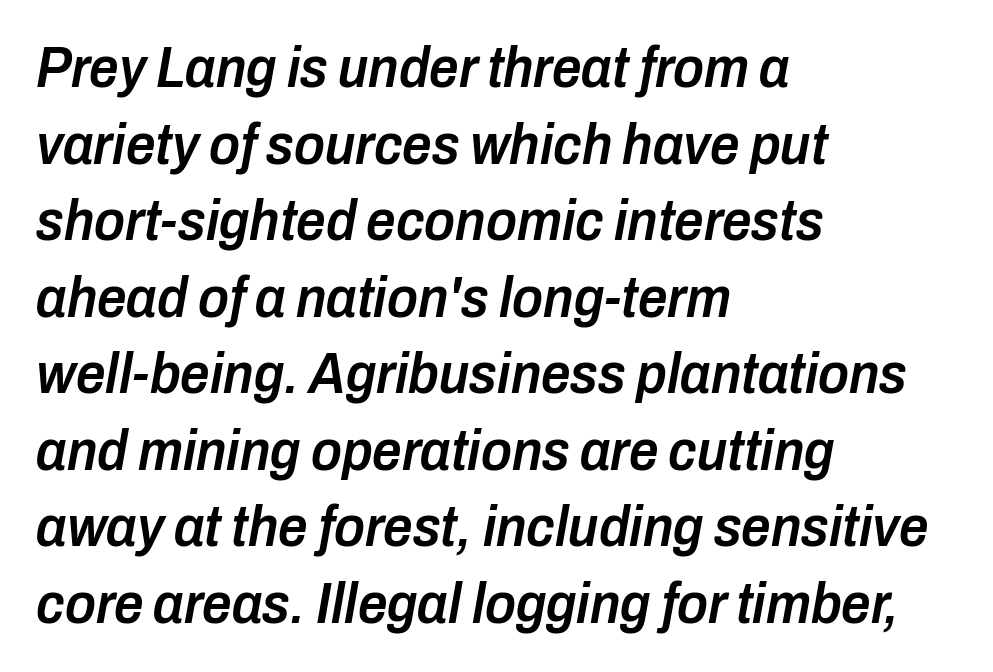
No word sits above an underline. Tracking here is standard; glyphs follow each other at the usual distance. Posture: slanted. The passage shown stacks its lines at a standard gap. The face used here is a semibold: visibly heavier than regular, lighter than bold. Do the characters align in a grid? No, the font is proportional.
